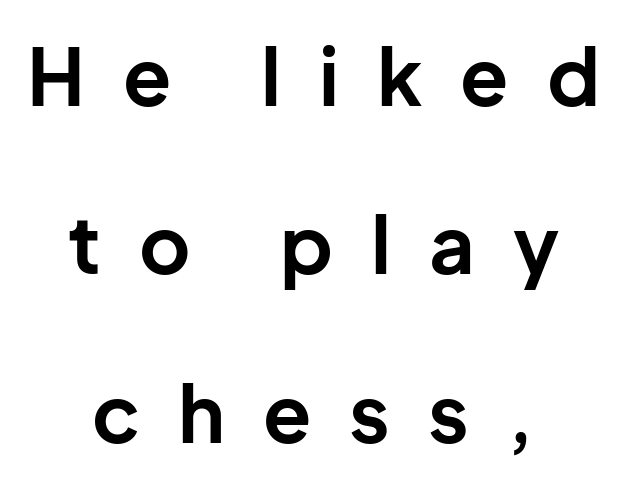
Q: Is the text bold? A: Yes.
Q: Is the text italic (slanted)? A: No, it is upright.
Q: Is the typeface a serif or a sans-serif typeface? A: Sans-serif.
Q: Is the text underlined? A: No.
Q: How is the paragraph aligned? A: Centered.
Q: Is the spacing between letters normal or unusually wide? A: Unusually wide.
Q: Is the spacing between lines tight, normal or loose? A: Loose.
Q: Width (condensed, normal, or wide)? A: Normal.
Q: Stroke contrast? A: Low.
Q: x-height? A: Medium.
Q: Monospaced? A: No.
